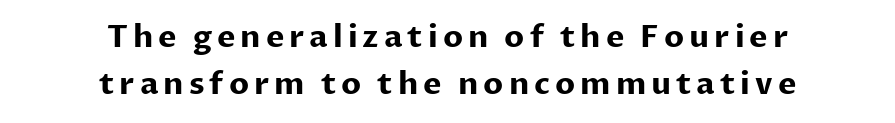
{"serif": "no", "italic": "no", "bold": "yes", "weight": "bold", "width": "normal", "stroke_contrast": "low", "x_height": "medium", "monospaced": "no", "underline": "no", "align": "center", "line_spacing": "normal", "line_spacing_ratio": 1.52, "glyph_px": 31}
